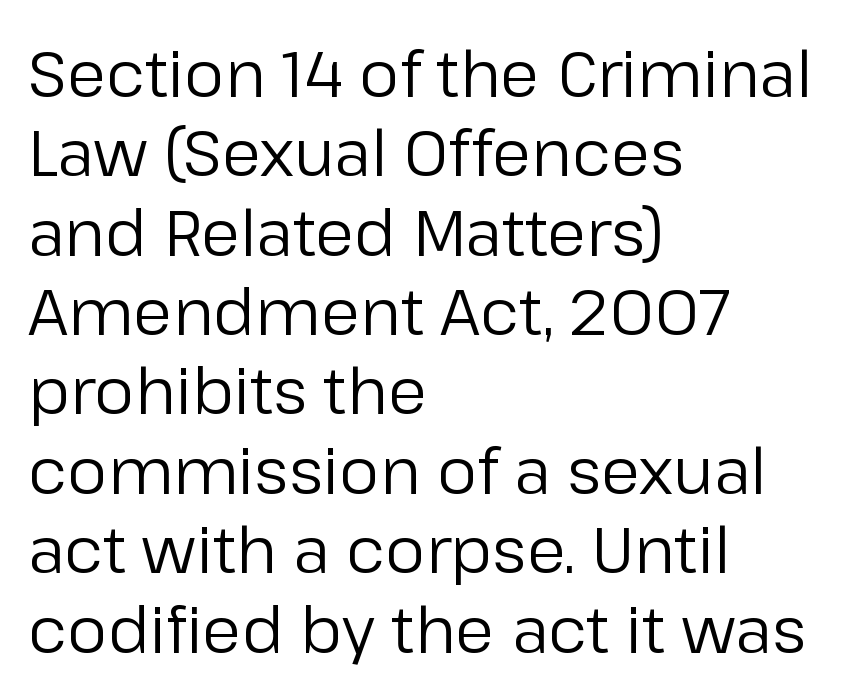
Q: Is the text bold? A: No.
Q: Is the text italic (slanted)? A: No, it is upright.
Q: Is the typeface a serif or a sans-serif typeface? A: Sans-serif.
Q: Is the text underlined? A: No.
Q: How is the paragraph aligned? A: Left-aligned.
Q: Is the spacing between letters normal or unusually wide? A: Normal.
Q: Width (condensed, normal, or wide)? A: Normal.
Q: Stroke contrast? A: Low.
Q: x-height? A: Medium.
Q: Monospaced? A: No.
